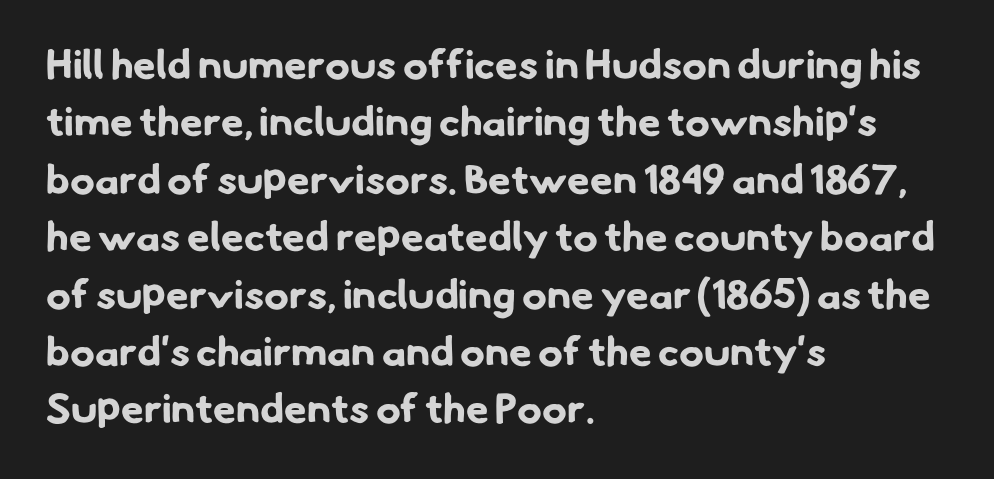
Summary of vertical rhythm: regular, with standard interline spacing. Think of a printed novel: that variable character pitch is what you see here. The type is set solid horizontally, with unmodified tracking. The lines in this sample share a left origin and differ only in where they stop.
